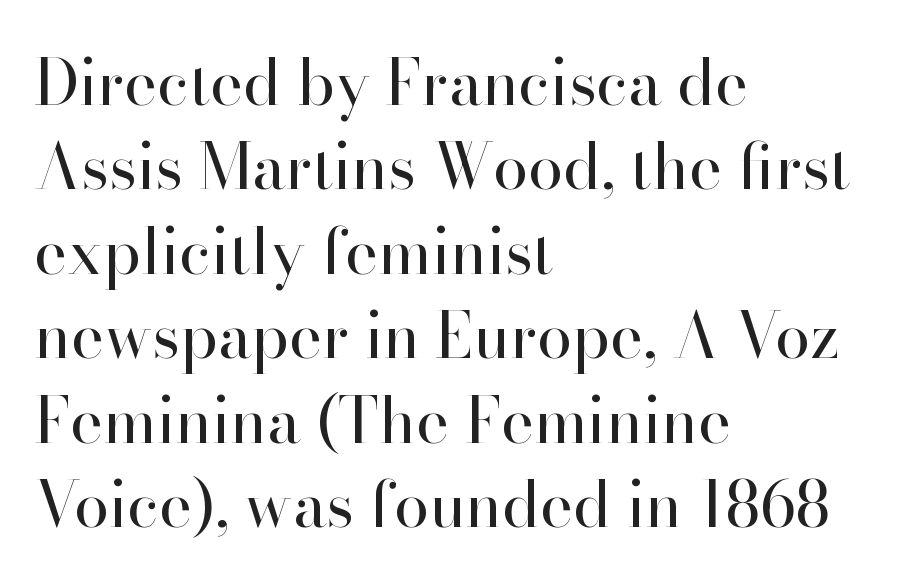
The image shows 63 px regular-weight serif type, upright; set left-aligned, normal line spacing (1.34x), normal letter spacing, not underlined; high stroke contrast and a small x-height.
